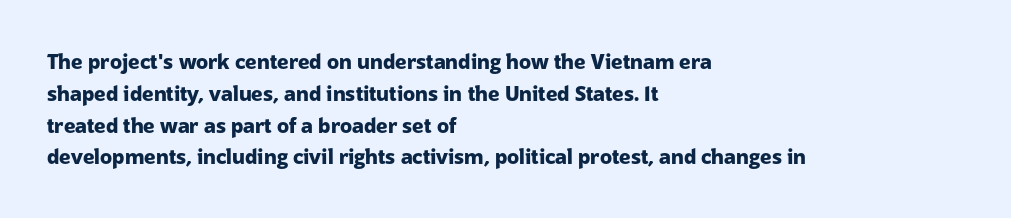
Upright lettering throughout. The foot of each line stays bare and open. Line spacing here is normal. The letters sit at their default tracking, neither squeezed nor spread. The setting favours the left margin, as ordinary paragraphs usually do. These words are printed bold, with thick strokes throughout.
